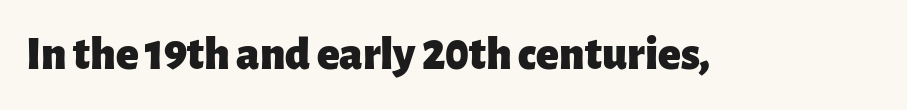
The image shows 47 px heavy sans-serif type, upright; set normal letter spacing, not underlined; low stroke contrast and a medium x-height.
